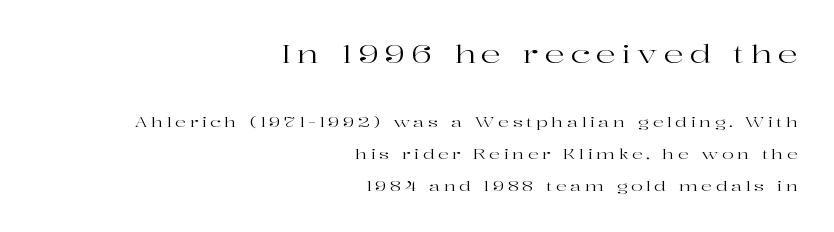
The image shows 25 px text type, upright; set right-aligned, loose line spacing (2.26x), unusually wide letter spacing (+0.23 em), not underlined; the first (top) block is 1.79x larger.
